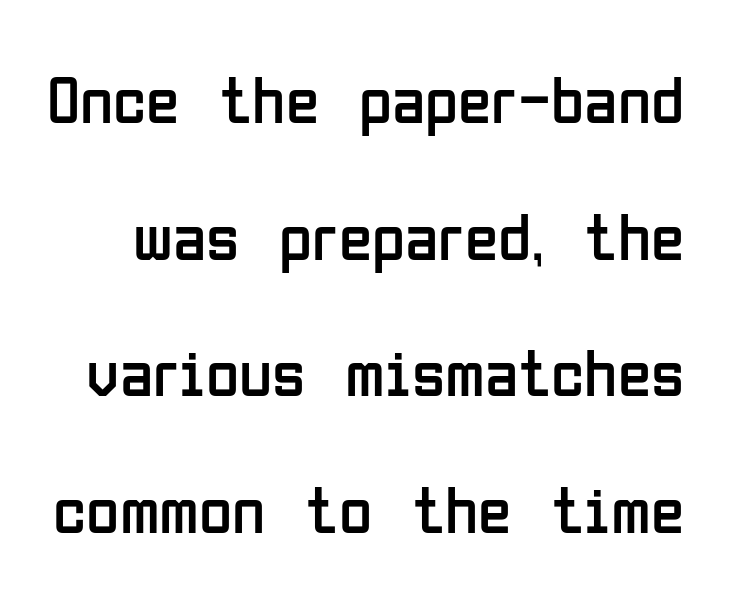
Stems here are at most as thick as an everyday book face. The zone under the glyphs is completely vacant. The lines are spread far apart with generous leading. Short note: letters normally spaced.
